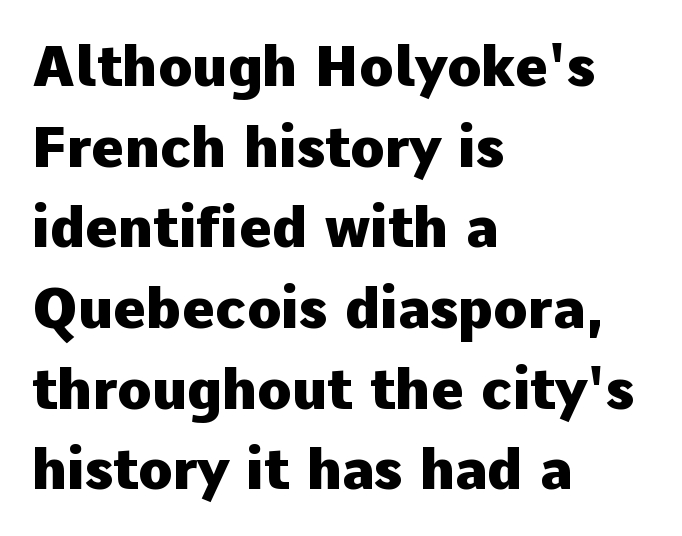
Tall strokes in this sample are plumb rather than angled. Does the leading feel generous? No, just average. Tracking here is standard; glyphs follow each other at the usual distance. You could not count columns in this text — the font is proportionally spaced.
